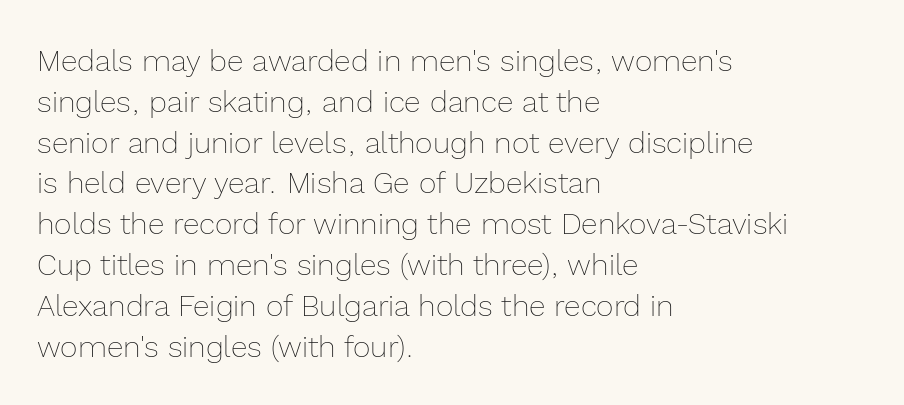
The image shows 30 px thin type, upright; set left-aligned, normal line spacing (1.36x), normal letter spacing, not underlined; a medium x-height.
